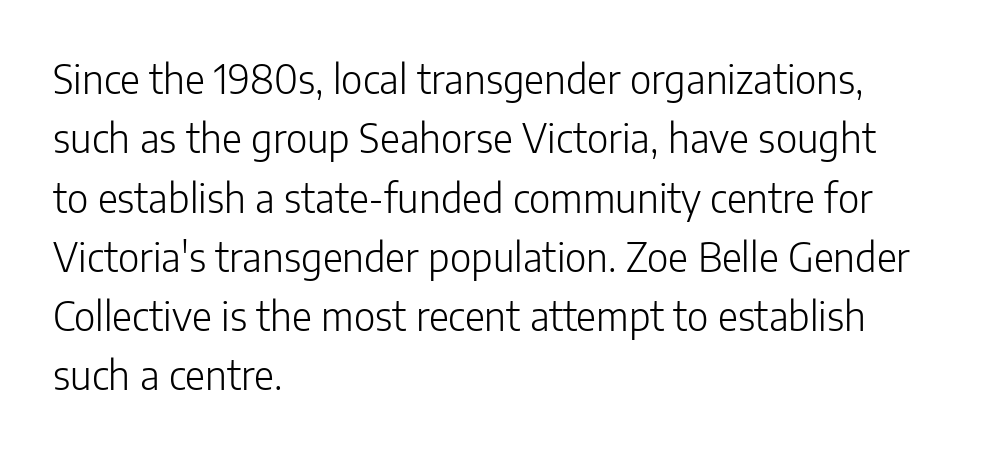
Serif or sans? Sans — the stroke terminals are bare. Does the lettering tilt? It doesn't — this is upright. The strip under each line holds only bare page. The strokes carry an ordinary text weight at most. Words appear dense and cohesive because spacing is normal.
